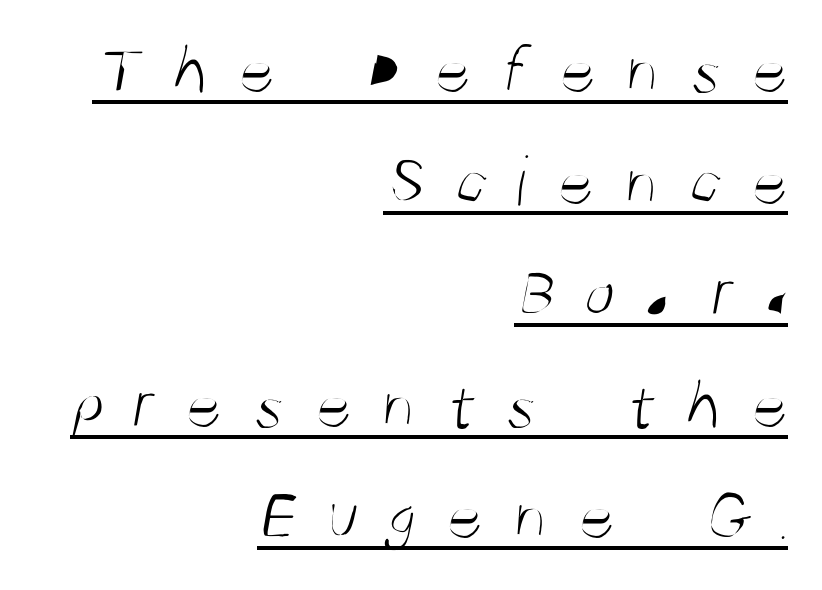
{"serif": "no", "bold": "no", "weight": "light", "width": "condensed", "stroke_contrast": "medium", "x_height": "large", "monospaced": "no", "underline": "yes", "align": "right", "line_spacing": "normal", "line_spacing_ratio": 1.55, "letter_spacing": "wide", "letter_spacing_em": 0.39, "glyph_px": 72}
